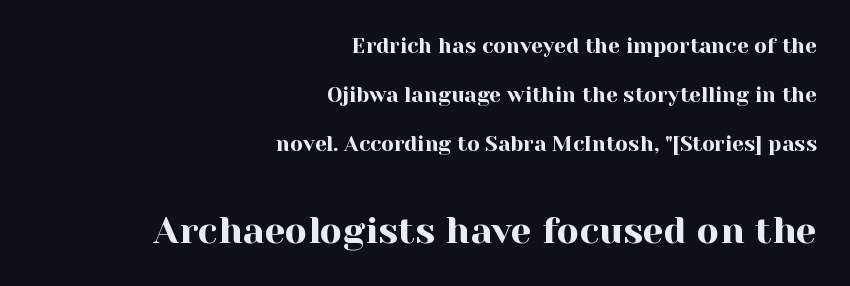
Q: Is the text italic (slanted)? A: No, it is upright.
Q: Is the typeface a serif or a sans-serif typeface? A: Serif.
Q: Is the text underlined? A: No.
Q: How is the paragraph aligned? A: Right-aligned.
Q: Is the spacing between letters normal or unusually wide? A: Normal.
Q: Is the spacing between lines tight, normal or loose? A: Loose.
Q: Which block of text is set in a larger size, the first (top) or the second (bottom)? A: The second (bottom) one.
Q: Width (condensed, normal, or wide)? A: Normal.
Q: x-height? A: Medium.
Q: Monospaced? A: No.
